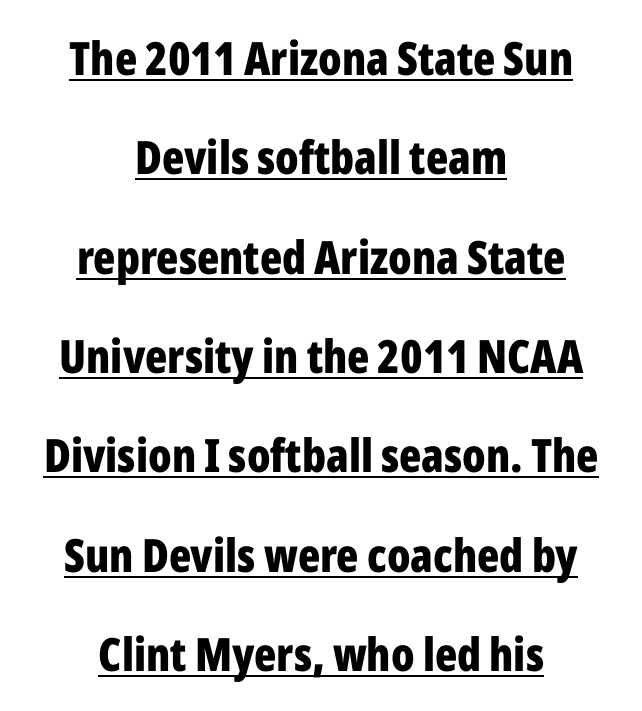
The typeface chosen for these lines omits serifs. The type is set solid horizontally, with unmodified tracking. In CSS terms this would be text-align: center. This block would shrink considerably if given ordinary leading; it's expanded now.
